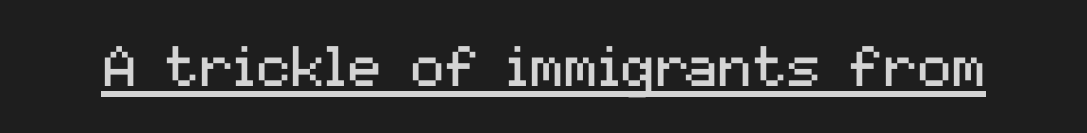
{"serif": "no", "italic": "no", "bold": "no", "weight": "regular", "width": "normal", "stroke_contrast": "medium", "x_height": "medium", "monospaced": "no", "underline": "yes", "letter_spacing": "normal", "letter_spacing_em": 0.0, "glyph_px": 57}
